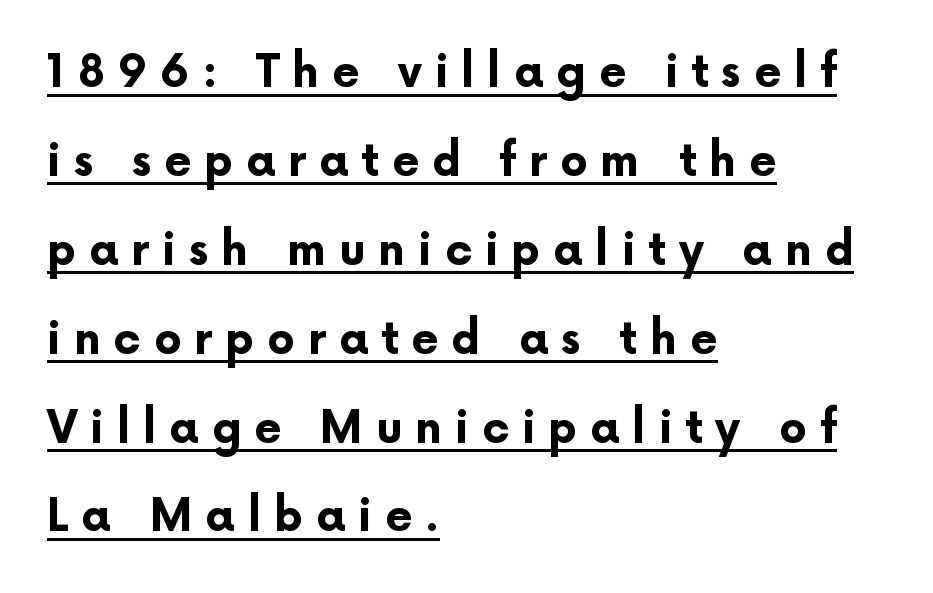
{"serif": "no", "italic": "no", "bold": "yes", "weight": "bold", "width": "normal", "stroke_contrast": "low", "x_height": "medium", "monospaced": "no", "underline": "yes", "align": "left", "line_spacing": "loose", "line_spacing_ratio": 2.02, "letter_spacing": "wide", "letter_spacing_em": 0.29, "glyph_px": 44}
